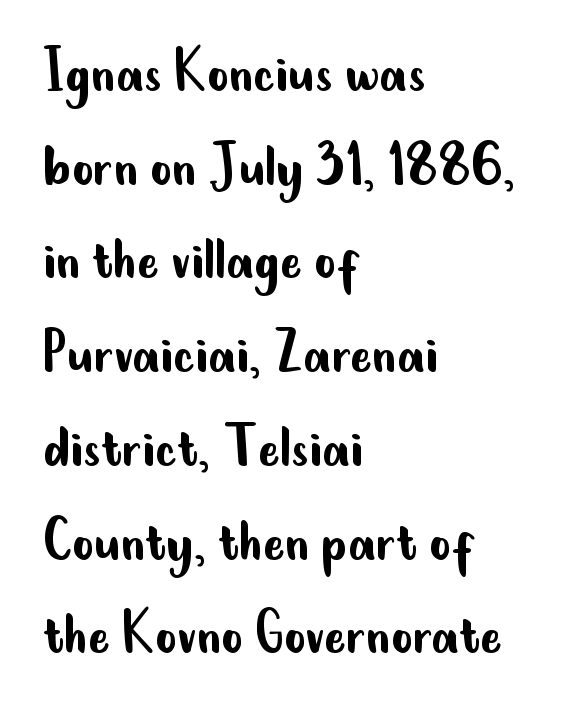
{"serif": "no", "italic": "no", "bold": "no", "weight": "regular", "width": "condensed", "stroke_contrast": "low", "x_height": "small", "monospaced": "no", "underline": "no", "align": "left", "line_spacing": "normal", "line_spacing_ratio": 1.42, "letter_spacing": "normal", "letter_spacing_em": 0.0, "glyph_px": 66}
